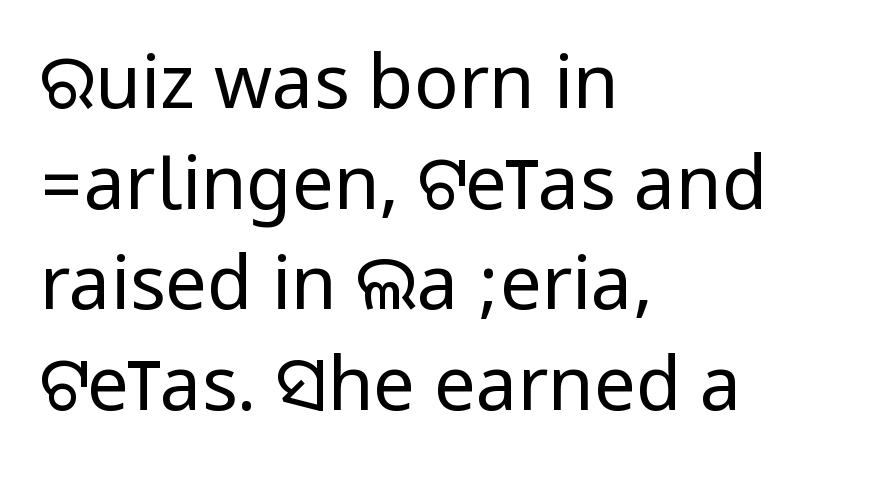
{"serif": "no", "italic": "no", "bold": "no", "weight": "regular", "width": "condensed", "stroke_contrast": "low", "underline": "no", "align": "left", "line_spacing": "normal", "line_spacing_ratio": 1.36, "letter_spacing": "normal", "letter_spacing_em": 0.0, "glyph_px": 74}
